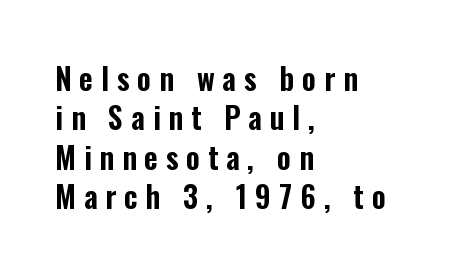
{"serif": "no", "italic": "no", "width": "condensed", "stroke_contrast": "low", "x_height": "medium", "monospaced": "no", "underline": "no", "align": "left", "line_spacing": "normal", "line_spacing_ratio": 1.31, "letter_spacing": "wide", "letter_spacing_em": 0.26, "glyph_px": 30}
